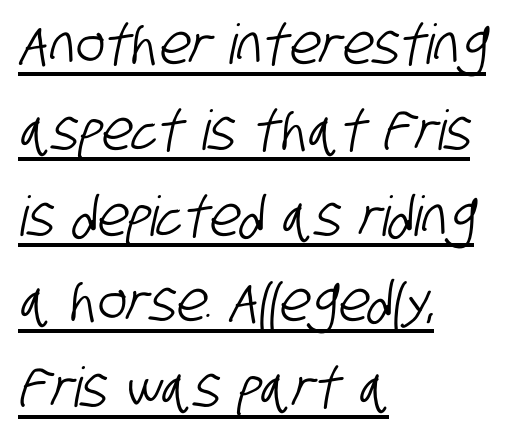
{"serif": "no", "width": "condensed", "stroke_contrast": "low", "x_height": "large", "monospaced": "no", "underline": "yes", "align": "left", "line_spacing": "normal", "line_spacing_ratio": 1.56, "letter_spacing": "normal", "letter_spacing_em": 0.0, "glyph_px": 55}
